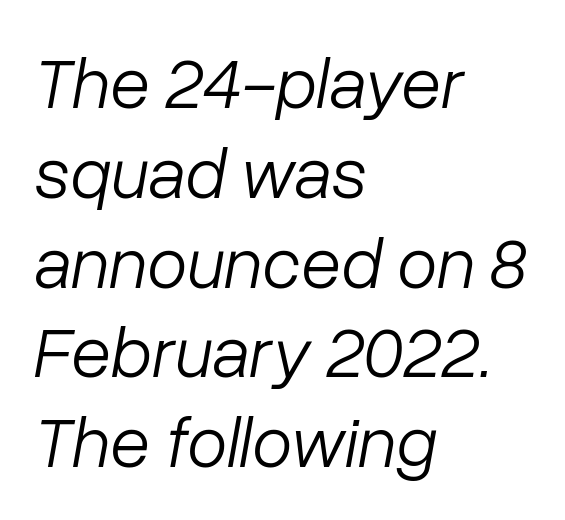
The image shows 73 px light type, italic (leaning right); set left-aligned, line spacing 1.23x, normal letter spacing, not underlined; low stroke contrast and a medium x-height.
